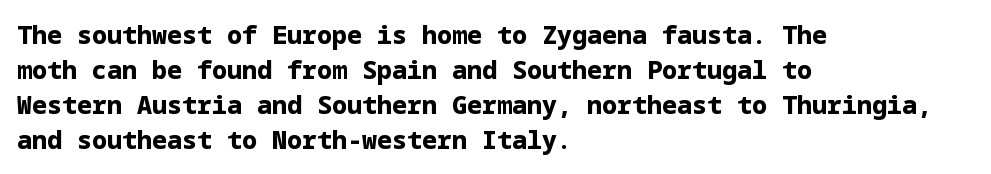
The image shows 25 px bold type, upright; set left-aligned, normal line spacing (1.4x), normal letter spacing, not underlined.
